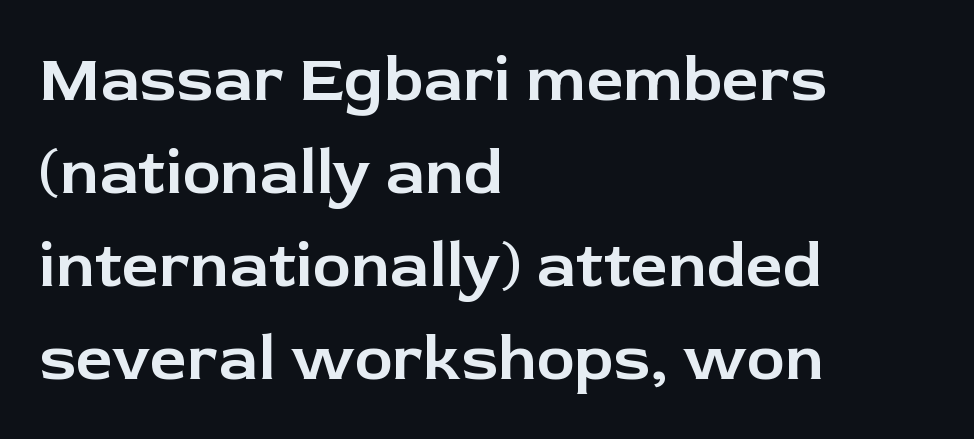
The image shows 65 px sans-serif type, upright; set left-aligned, normal line spacing (1.43x), normal letter spacing, not underlined; low stroke contrast and a medium x-height.
